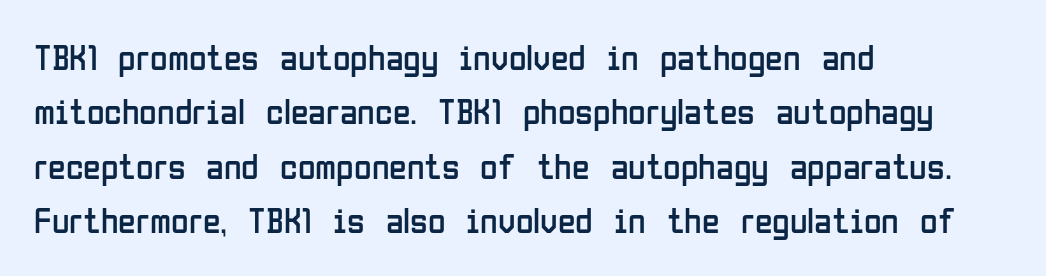
Q: Is the text bold? A: No.
Q: Is the text italic (slanted)? A: No, it is upright.
Q: Is the typeface a serif or a sans-serif typeface? A: Sans-serif.
Q: Is the text underlined? A: No.
Q: How is the paragraph aligned? A: Left-aligned.
Q: Is the spacing between letters normal or unusually wide? A: Normal.
Q: Is the spacing between lines tight, normal or loose? A: Normal.
Q: Width (condensed, normal, or wide)? A: Condensed.
Q: Stroke contrast? A: Low.
Q: x-height? A: Medium.
Q: Monospaced? A: No.
